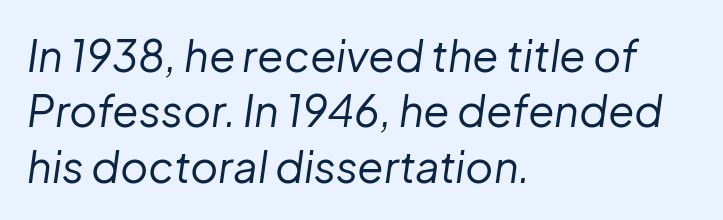
The image shows 43 px regular-weight type, italic (leaning right); set left-aligned, normal line spacing (1.29x), normal letter spacing, not underlined; low stroke contrast and a medium x-height.
